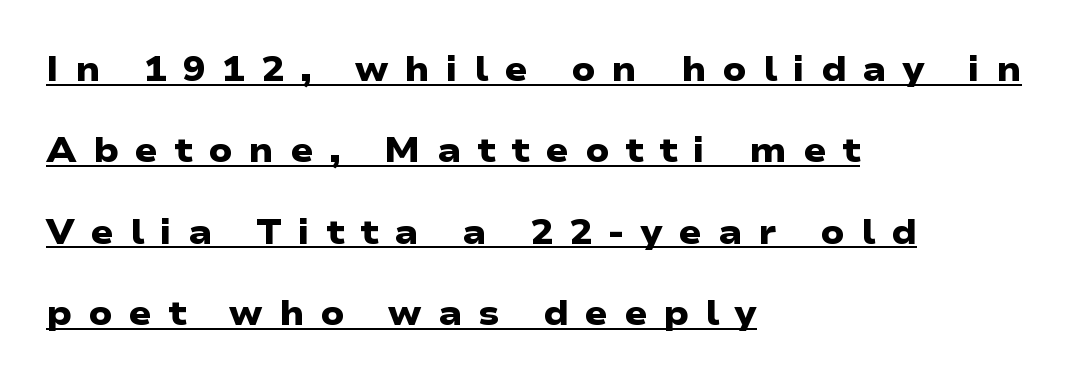
You could not count columns in this text — the font is proportionally spaced. Loosely led — the rows are spread out. Weight check: bold — yes, fully. Examine the stroke ends and you'll find no serifs.
